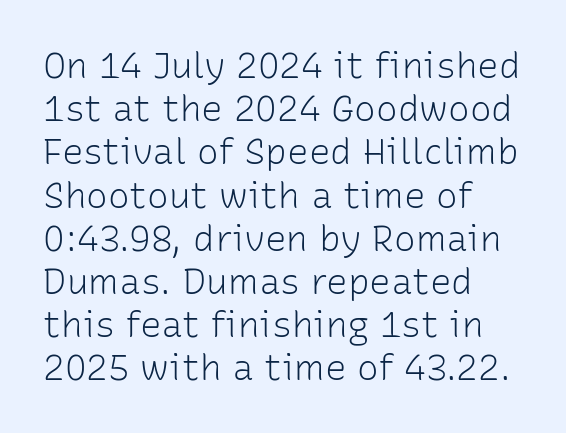
{"serif": "no", "italic": "no", "bold": "no", "weight": "light", "width": "normal", "stroke_contrast": "low", "x_height": "medium", "monospaced": "no", "underline": "no", "align": "left", "line_spacing_ratio": 1.2, "letter_spacing": "normal", "letter_spacing_em": 0.0, "glyph_px": 36}
